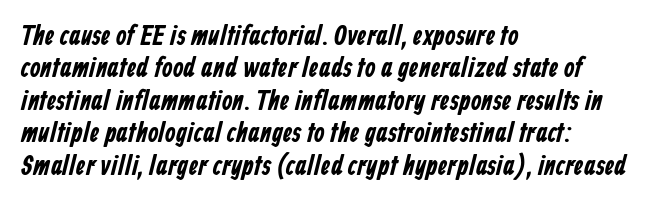
{"underline": "no", "align": "left", "line_spacing_ratio": 1.2, "letter_spacing": "normal", "letter_spacing_em": 0.0, "glyph_px": 27}
